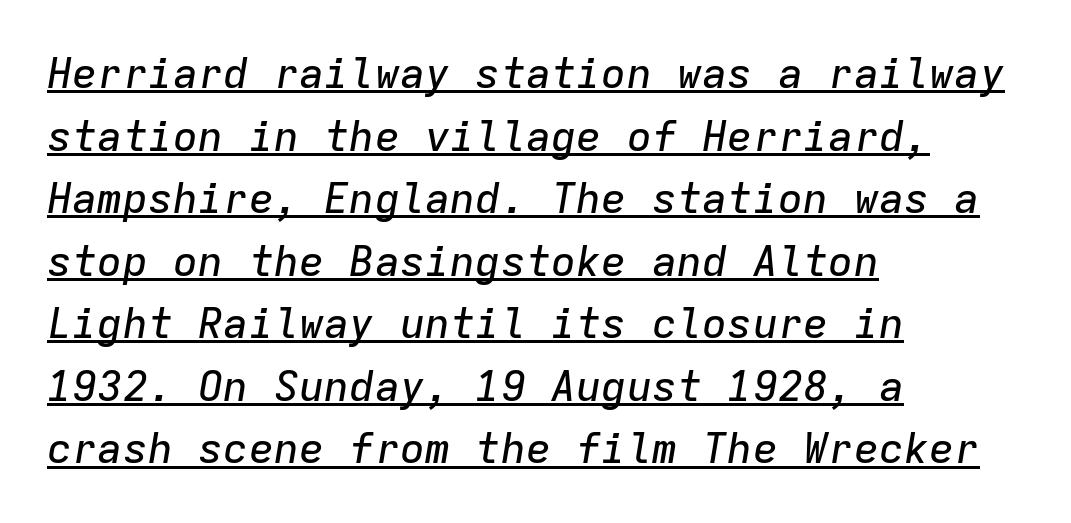
The image shows 42 px text type, italic (leaning right), monospaced; set left-aligned, normal line spacing (1.49x), normal letter spacing, underlined; low stroke contrast and a medium x-height.
